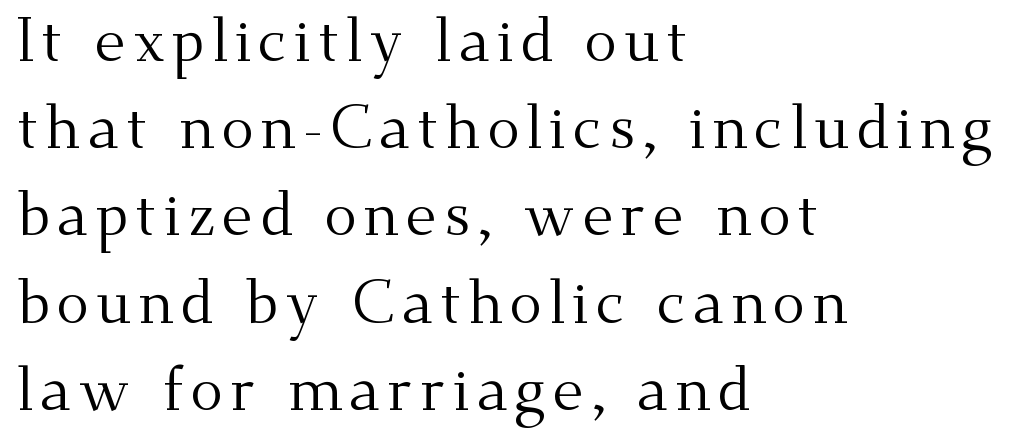
Q: Is the text bold? A: No.
Q: Is the text italic (slanted)? A: No, it is upright.
Q: Is the typeface a serif or a sans-serif typeface? A: Serif.
Q: Is the text underlined? A: No.
Q: How is the paragraph aligned? A: Left-aligned.
Q: Is the spacing between lines tight, normal or loose? A: Normal.
Q: Width (condensed, normal, or wide)? A: Normal.
Q: Stroke contrast? A: Medium.
Q: x-height? A: Small.
Q: Monospaced? A: No.
